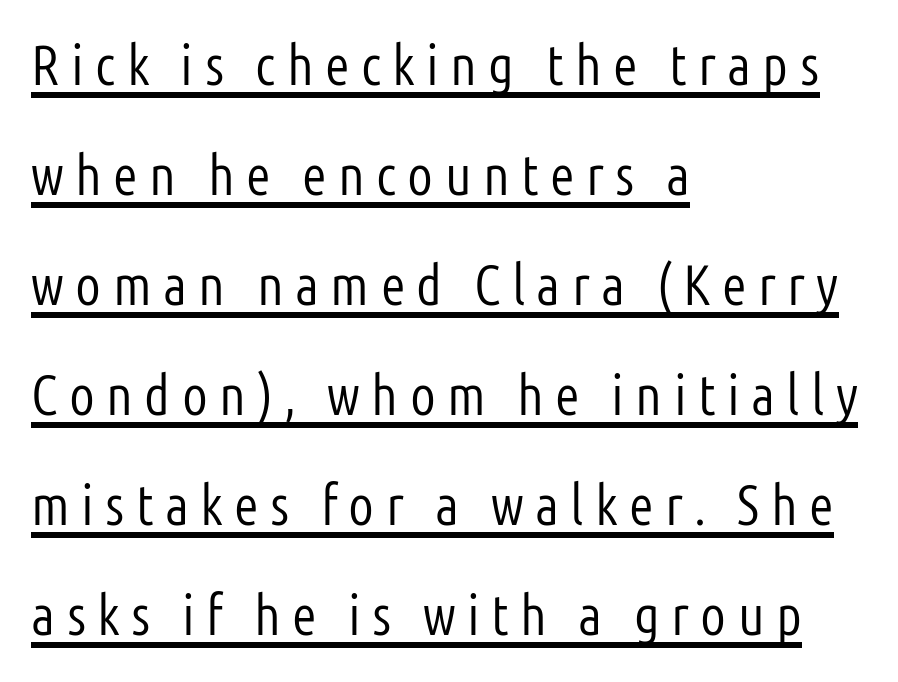
{"serif": "no", "italic": "no", "bold": "no", "weight": "light", "width": "condensed", "stroke_contrast": "low", "x_height": "medium", "monospaced": "no", "underline": "yes", "align": "left", "line_spacing": "loose", "line_spacing_ratio": 1.93, "letter_spacing": "wide", "letter_spacing_em": 0.2, "glyph_px": 57}
